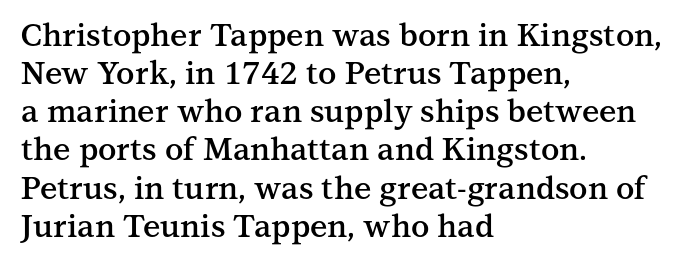
These lines keep a tight, regular rhythm from letter to letter. Yep, those are serifs on the letters. Semibold letterforms, between regular and bold. The ragged edge is on the right, which tells us the setting is flush left. The strip under each line holds only bare page. Is this a fixed-width face? No — the glyphs have proportional, varying widths.
